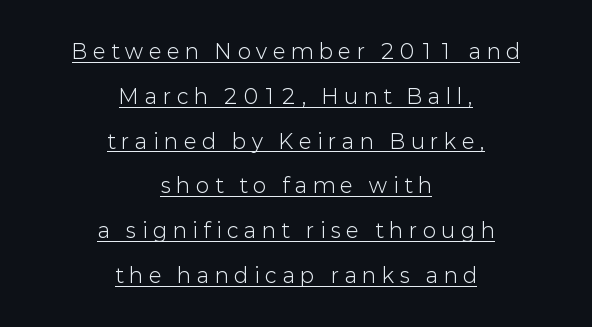
{"italic": "no", "bold": "no", "underline": "yes", "align": "center", "line_spacing": "loose", "line_spacing_ratio": 2.24, "letter_spacing": "wide", "letter_spacing_em": 0.3, "glyph_px": 20}
